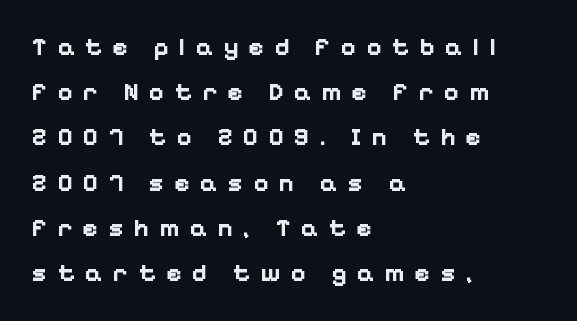
The passage is arranged the way most books set body copy — flush left. A full-strength bold gives these letters their thick strokes. Descenders hang freely into open space. These lines have a slow, spaced-out rhythm from letter to letter. In terms of posture, this sample is upright.
